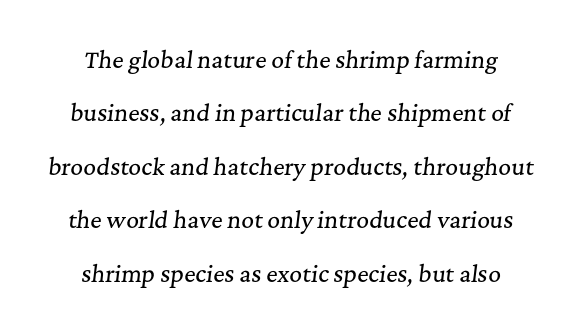
Q: Is the text italic (slanted)? A: Yes, it leans right by about 7 degrees.
Q: Is the text underlined? A: No.
Q: Is the spacing between letters normal or unusually wide? A: Normal.
Q: Is the spacing between lines tight, normal or loose? A: Loose.
